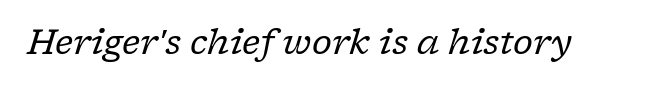
Is this a fixed-width face? No — the glyphs have proportional, varying widths. Glyph-to-glyph distance matches everyday printed text. Only glyphs here, with clear space below each row. Little horizontal feet cap the strokes, marking this as serif type. Stems and bowls with no extra thickness — not bold.
